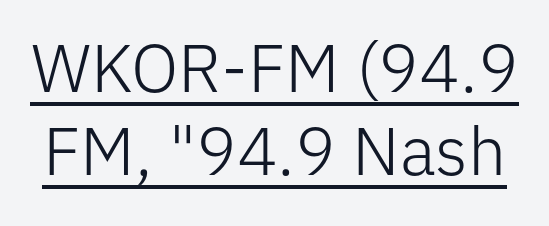
The image shows 68 px light sans-serif type, upright; set line spacing 1.22x, normal letter spacing, underlined; low stroke contrast and a medium x-height.
